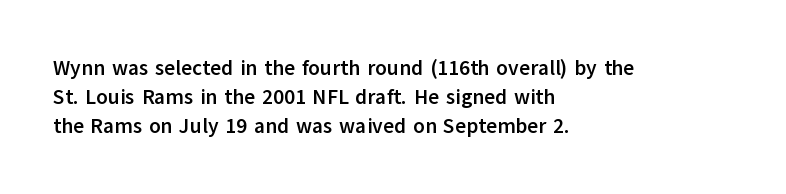
{"italic": "no", "bold": "yes", "underline": "no", "align": "left", "line_spacing": "normal", "line_spacing_ratio": 1.37, "letter_spacing": "normal", "letter_spacing_em": 0.0, "glyph_px": 21}
